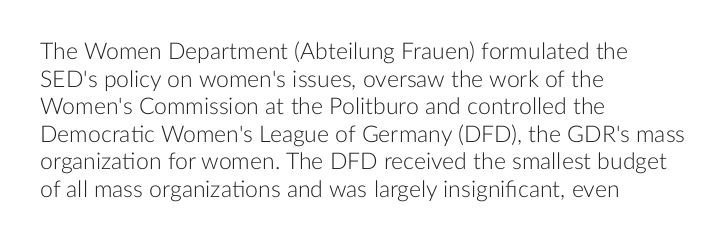
The image shows 23 px text type, upright; set left-aligned, line spacing 1.2x, normal letter spacing, not underlined.
